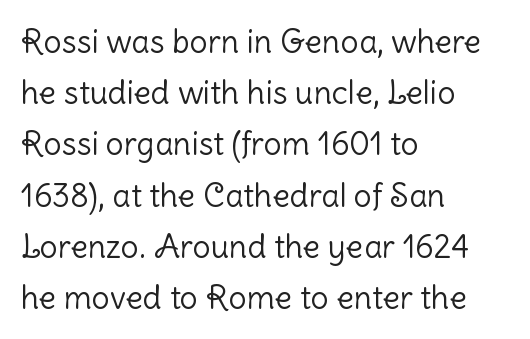
The image shows 32 px light sans-serif type, upright; set left-aligned, normal line spacing (1.6x), normal letter spacing, not underlined; low stroke contrast and a medium x-height.
